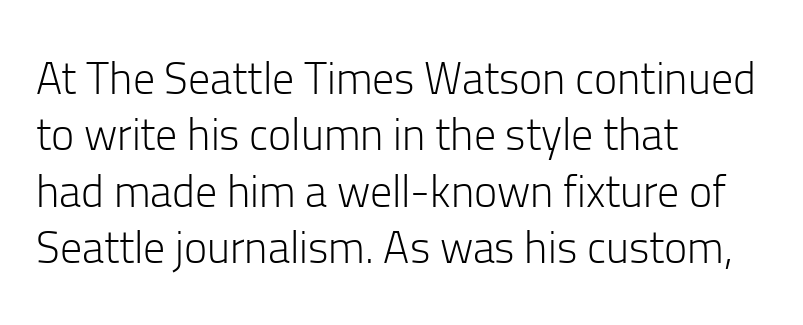
The image shows 44 px light sans-serif type, upright; set left-aligned, normal line spacing (1.28x), normal letter spacing, not underlined; low stroke contrast and a medium x-height.
